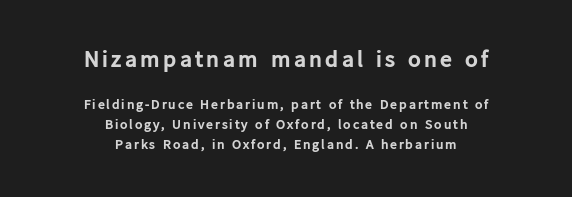
{"italic": "no", "bold": "yes", "underline": "no", "align": "center", "line_spacing": "normal", "line_spacing_ratio": 1.41, "larger_block": "first", "size_ratio": 1.71, "glyph_px": 24}
